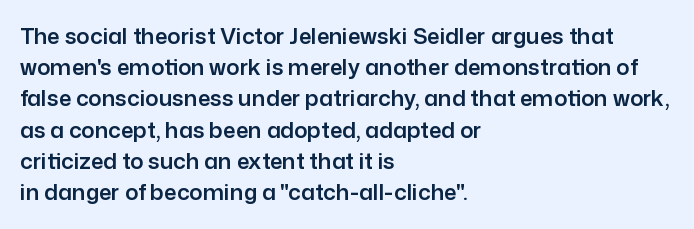
{"italic": "no", "underline": "no", "align": "left", "line_spacing": "normal", "line_spacing_ratio": 1.42, "letter_spacing": "normal", "letter_spacing_em": 0.0, "glyph_px": 22}
